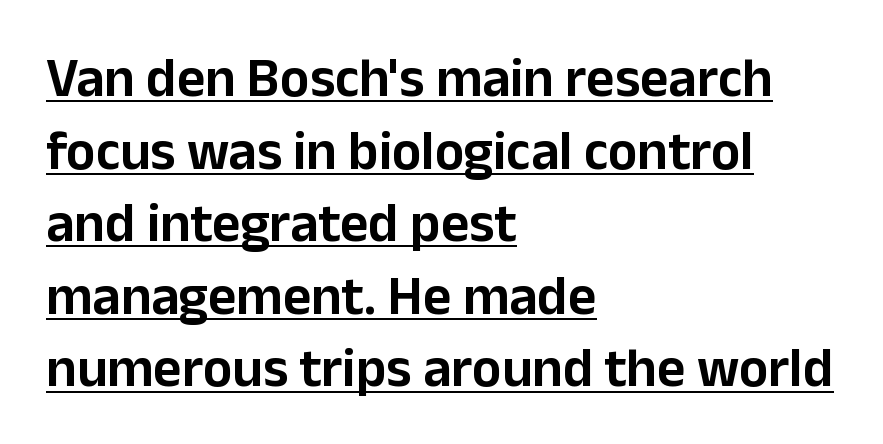
Q: Is the text italic (slanted)? A: No, it is upright.
Q: Is the typeface a serif or a sans-serif typeface? A: Sans-serif.
Q: Is the text underlined? A: Yes.
Q: How is the paragraph aligned? A: Left-aligned.
Q: Is the spacing between letters normal or unusually wide? A: Normal.
Q: Is the spacing between lines tight, normal or loose? A: Normal.
Q: Width (condensed, normal, or wide)? A: Normal.
Q: Stroke contrast? A: Low.
Q: x-height? A: Medium.
Q: Monospaced? A: No.
